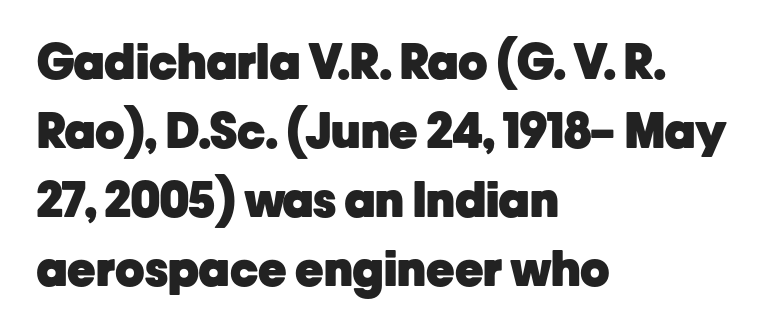
{"serif": "no", "italic": "no", "bold": "yes", "weight": "heavy", "width": "normal", "stroke_contrast": "low", "x_height": "medium", "monospaced": "no", "underline": "no", "align": "left", "line_spacing": "normal", "line_spacing_ratio": 1.44, "letter_spacing": "normal", "letter_spacing_em": 0.0, "glyph_px": 48}
